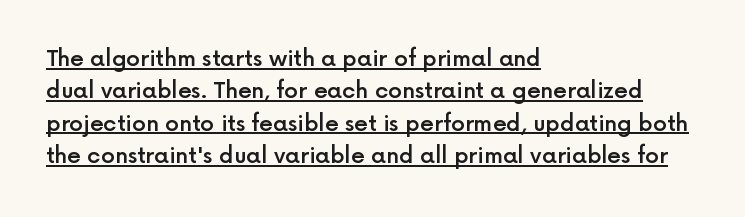
The image shows 22 px text type, upright; set left-aligned, normal line spacing (1.47x), normal letter spacing, underlined.
